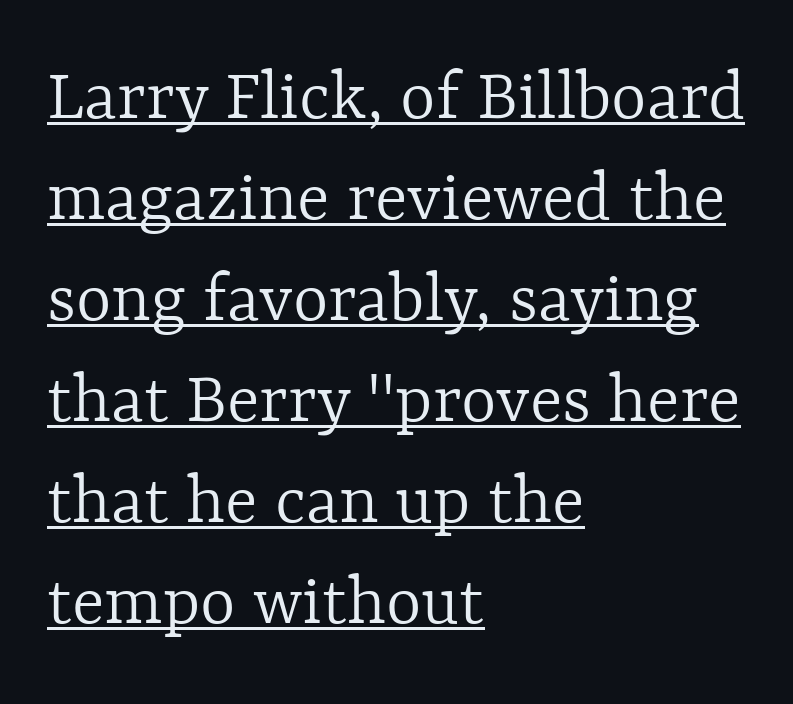
The image shows 76 px light type, upright; set left-aligned, normal line spacing (1.33x), normal letter spacing, underlined; a medium x-height.
